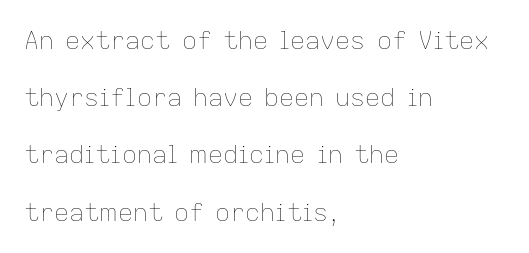
Q: Is the text bold? A: No.
Q: Is the text italic (slanted)? A: No, it is upright.
Q: Is the text underlined? A: No.
Q: How is the paragraph aligned? A: Left-aligned.
Q: Is the spacing between letters normal or unusually wide? A: Normal.
Q: Is the spacing between lines tight, normal or loose? A: Loose.
